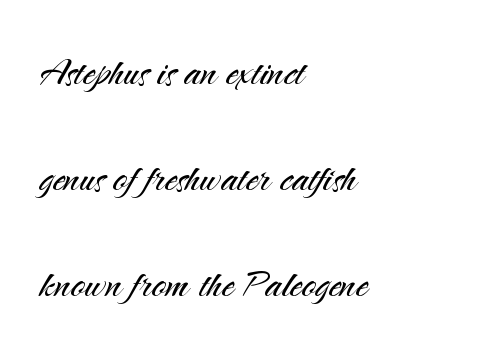
Which margin do the lines hug? The left one — the right edge is uneven. The rendering keeps characters at their native spacing. The cut favours lightness, reaching ordinary text weight at its darkest. Varying glyph widths throughout — classic text-font behaviour. If you measured baseline to baseline, you'd find a long distance.
